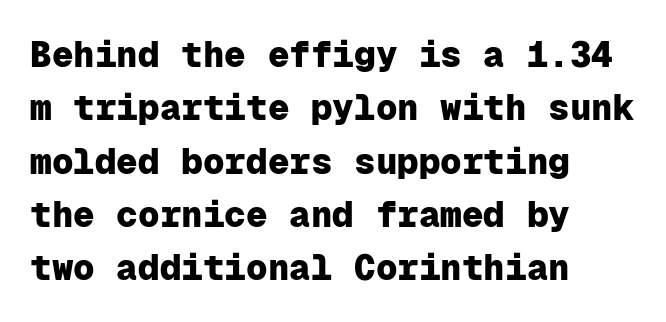
The image shows 36 px heavy sans-serif type, upright, monospaced; set left-aligned, normal line spacing (1.48x), normal letter spacing, not underlined; low stroke contrast and a medium x-height.
